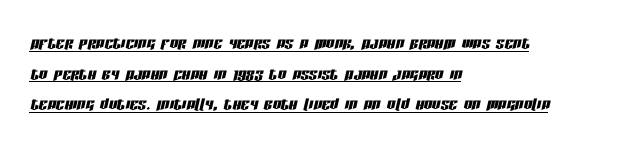
The image shows 21 px text type, italic (leaning right); set left-aligned, normal line spacing (1.46x), normal letter spacing, underlined.
